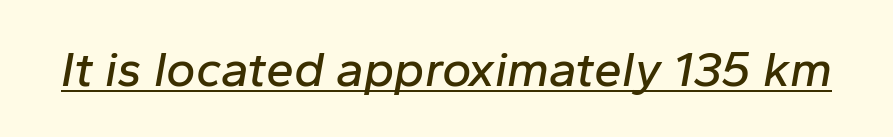
{"italic": "yes", "lean": "right", "slant_degrees": 10, "width": "normal", "stroke_contrast": "low", "x_height": "medium", "monospaced": "no", "underline": "yes", "letter_spacing": "normal", "letter_spacing_em": 0.0, "glyph_px": 50}
